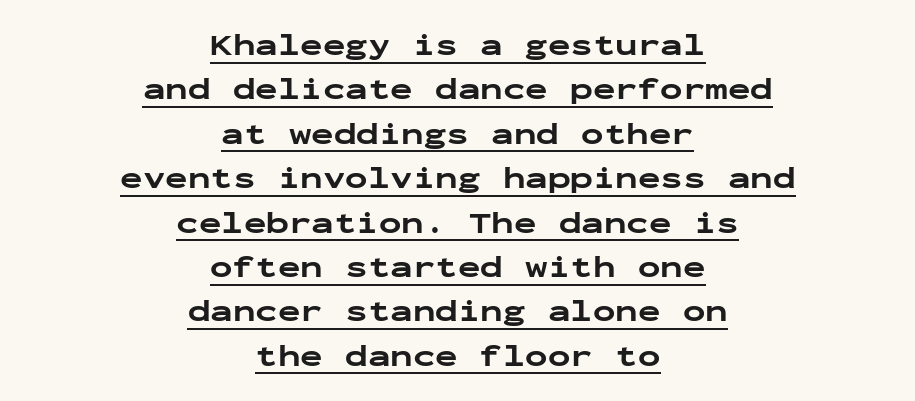
Q: Is the text bold? A: Yes.
Q: Is the text italic (slanted)? A: No, it is upright.
Q: Is the typeface a serif or a sans-serif typeface? A: Sans-serif.
Q: Is the text underlined? A: Yes.
Q: How is the paragraph aligned? A: Centered.
Q: Is the spacing between letters normal or unusually wide? A: Normal.
Q: Is the spacing between lines tight, normal or loose? A: Normal.
Q: Width (condensed, normal, or wide)? A: Wide.
Q: Stroke contrast? A: Low.
Q: x-height? A: Medium.
Q: Monospaced? A: Yes.
